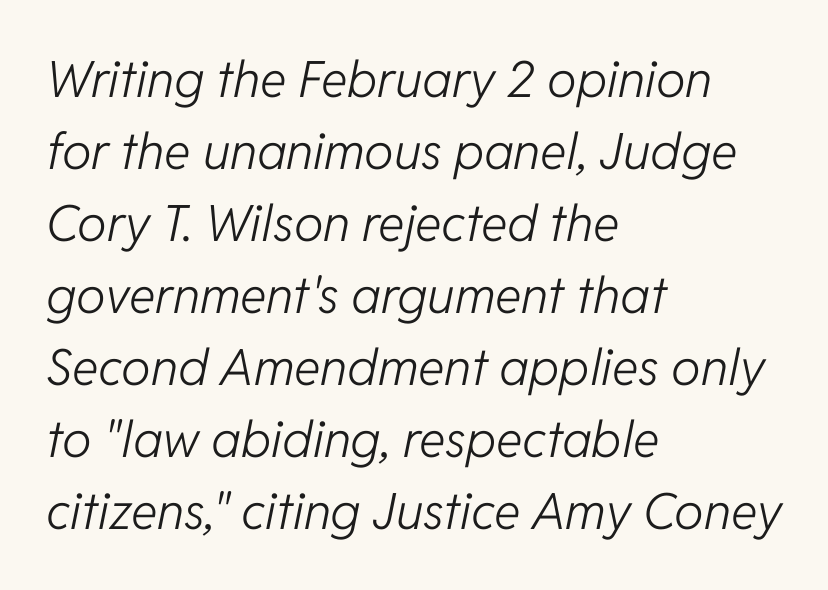
Q: Is the text bold? A: No.
Q: Is the text italic (slanted)? A: Yes, it leans right by about 11 degrees.
Q: Is the text underlined? A: No.
Q: How is the paragraph aligned? A: Left-aligned.
Q: Is the spacing between letters normal or unusually wide? A: Normal.
Q: Is the spacing between lines tight, normal or loose? A: Normal.
Q: Width (condensed, normal, or wide)? A: Normal.
Q: Stroke contrast? A: Low.
Q: x-height? A: Medium.
Q: Monospaced? A: No.
